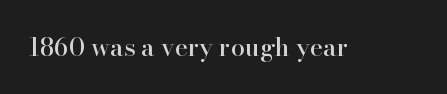
If you drew a line through each stem, it would be perfectly vertical. Characters follow at the spacing the type designer built in. The words here are not underlined.
